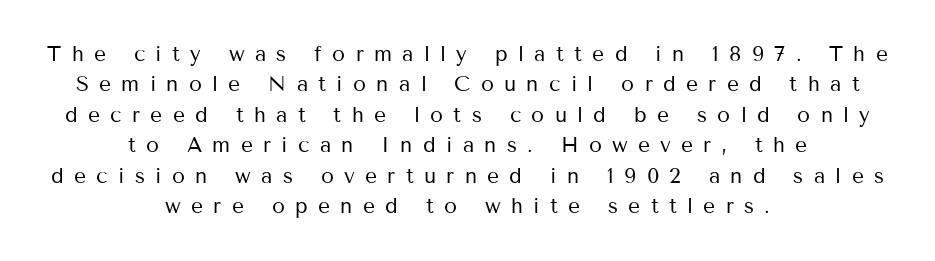
{"italic": "no", "bold": "no", "underline": "no", "align": "center", "line_spacing": "normal", "line_spacing_ratio": 1.45, "letter_spacing": "wide", "letter_spacing_em": 0.49, "glyph_px": 21}
